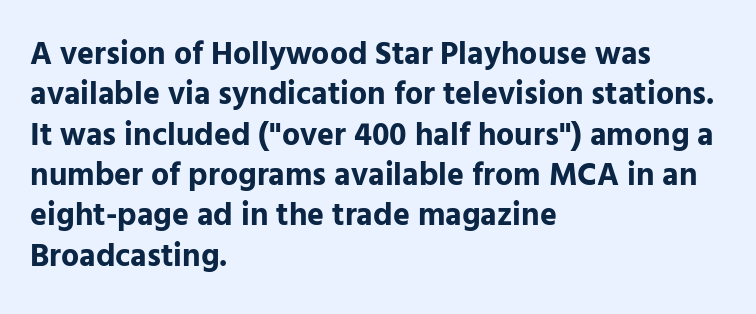
The image shows 32 px bold sans-serif type, upright; set left-aligned, normal line spacing (1.26x), normal letter spacing, not underlined; low stroke contrast and a medium x-height.
